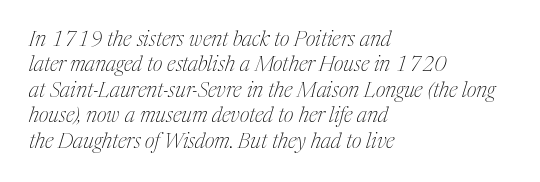
The letterforms sit shoulder to shoulder at normal distance. Compared with ordinary roman type, these characters are visibly tilted. The space beneath each line is pristine and unruled. Caption: face not bold, strokes unweighted. This rendering uses left alignment, leaving the right contour irregular.
